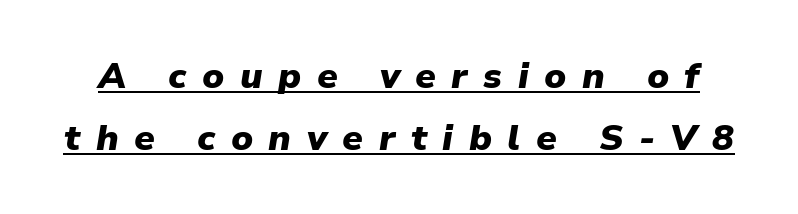
The image shows 36 px heavy type, italic (leaning right); set line spacing 1.72x, unusually wide letter spacing (+0.43 em), underlined; low stroke contrast and a medium x-height.
